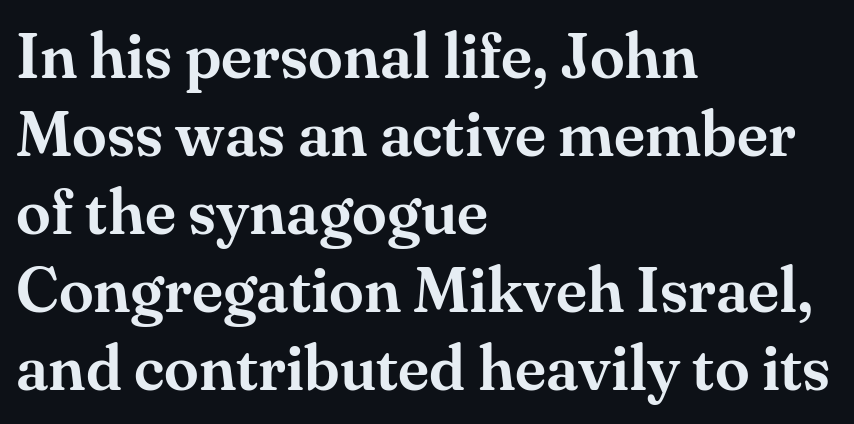
Q: Is the text italic (slanted)? A: No, it is upright.
Q: Is the typeface a serif or a sans-serif typeface? A: Serif.
Q: Is the text underlined? A: No.
Q: How is the paragraph aligned? A: Left-aligned.
Q: Is the spacing between letters normal or unusually wide? A: Normal.
Q: Width (condensed, normal, or wide)? A: Normal.
Q: Stroke contrast? A: Medium.
Q: x-height? A: Small.
Q: Monospaced? A: No.
